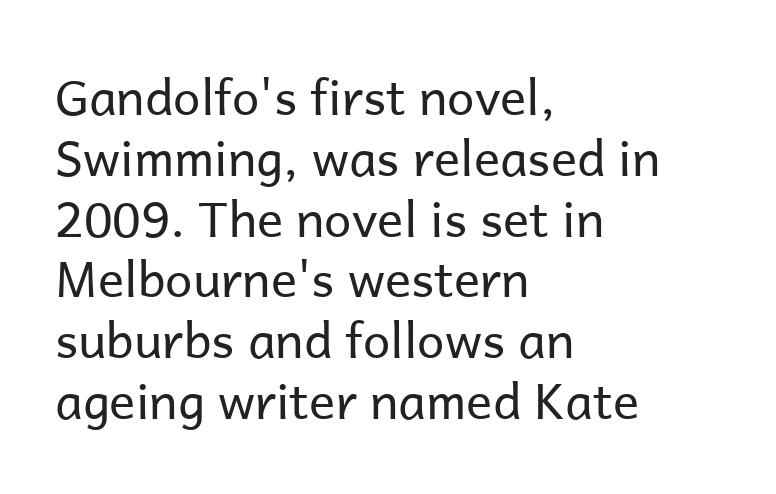
Q: Is the text bold? A: No.
Q: Is the text italic (slanted)? A: No, it is upright.
Q: Is the typeface a serif or a sans-serif typeface? A: Sans-serif.
Q: Is the text underlined? A: No.
Q: How is the paragraph aligned? A: Left-aligned.
Q: Is the spacing between letters normal or unusually wide? A: Normal.
Q: Width (condensed, normal, or wide)? A: Normal.
Q: Stroke contrast? A: Low.
Q: x-height? A: Medium.
Q: Monospaced? A: No.
